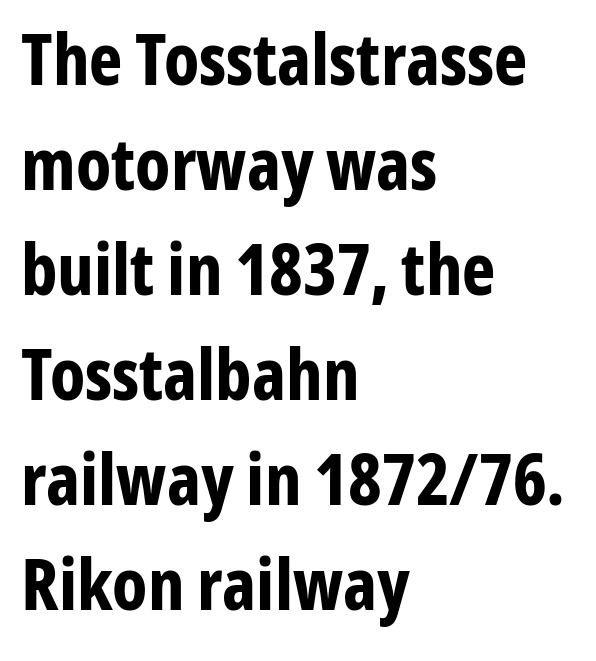
Q: Is the text bold? A: Yes.
Q: Is the text italic (slanted)? A: No, it is upright.
Q: Is the typeface a serif or a sans-serif typeface? A: Sans-serif.
Q: Is the text underlined? A: No.
Q: How is the paragraph aligned? A: Left-aligned.
Q: Is the spacing between letters normal or unusually wide? A: Normal.
Q: Is the spacing between lines tight, normal or loose? A: Normal.
Q: Width (condensed, normal, or wide)? A: Condensed.
Q: Stroke contrast? A: Low.
Q: x-height? A: Medium.
Q: Monospaced? A: No.
